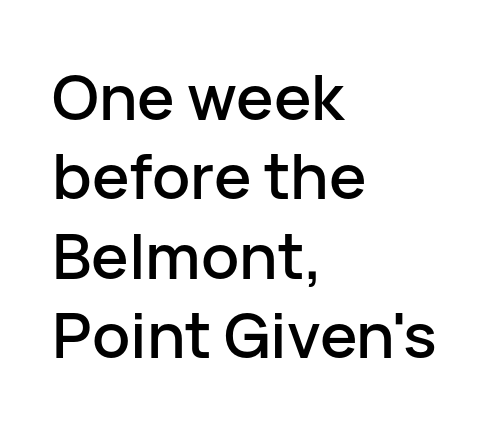
Q: Is the text italic (slanted)? A: No, it is upright.
Q: Is the typeface a serif or a sans-serif typeface? A: Sans-serif.
Q: Is the text underlined? A: No.
Q: How is the paragraph aligned? A: Left-aligned.
Q: Is the spacing between letters normal or unusually wide? A: Normal.
Q: Is the spacing between lines tight, normal or loose? A: Normal.
Q: Width (condensed, normal, or wide)? A: Normal.
Q: Stroke contrast? A: Low.
Q: x-height? A: Medium.
Q: Monospaced? A: No.
